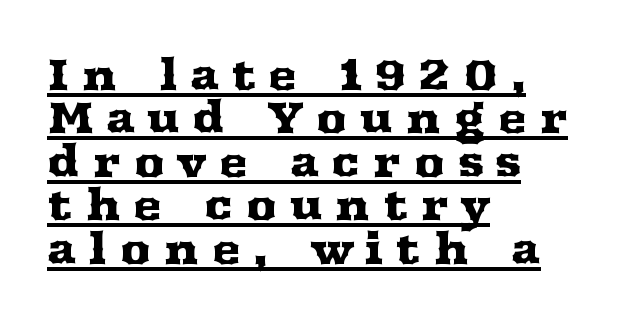
{"serif": "yes", "italic": "no", "width": "wide", "stroke_contrast": "medium", "x_height": "medium", "monospaced": "no", "underline": "yes", "align": "left", "line_spacing": "tight", "line_spacing_ratio": 1.01, "letter_spacing": "wide", "letter_spacing_em": 0.29, "glyph_px": 43}
